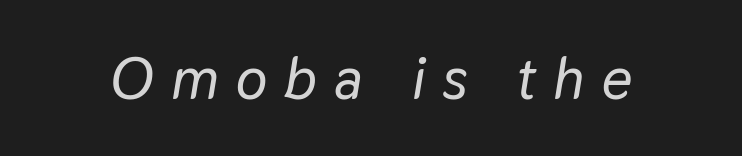
Q: Is the text italic (slanted)? A: Yes, it leans right by about 9 degrees.
Q: Is the text underlined? A: No.
Q: Is the spacing between letters normal or unusually wide? A: Unusually wide.
Q: Width (condensed, normal, or wide)? A: Normal.
Q: Stroke contrast? A: Low.
Q: x-height? A: Medium.
Q: Monospaced? A: No.
